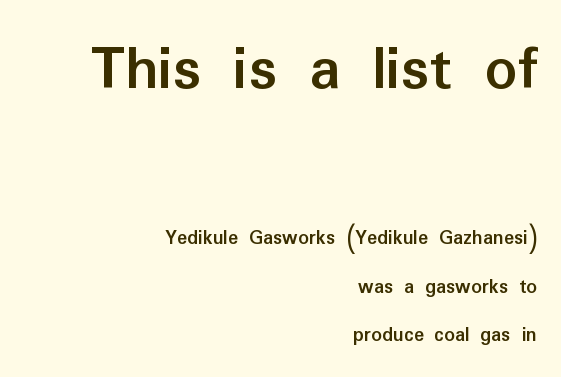
{"serif": "no", "italic": "no", "bold": "yes", "weight": "semibold", "width": "normal", "stroke_contrast": "low", "x_height": "medium", "monospaced": "no", "underline": "no", "align": "right", "line_spacing": "loose", "line_spacing_ratio": 2.31, "letter_spacing": "normal", "letter_spacing_em": 0.0, "larger_block": "first", "size_ratio": 3.05, "glyph_px": 64}
